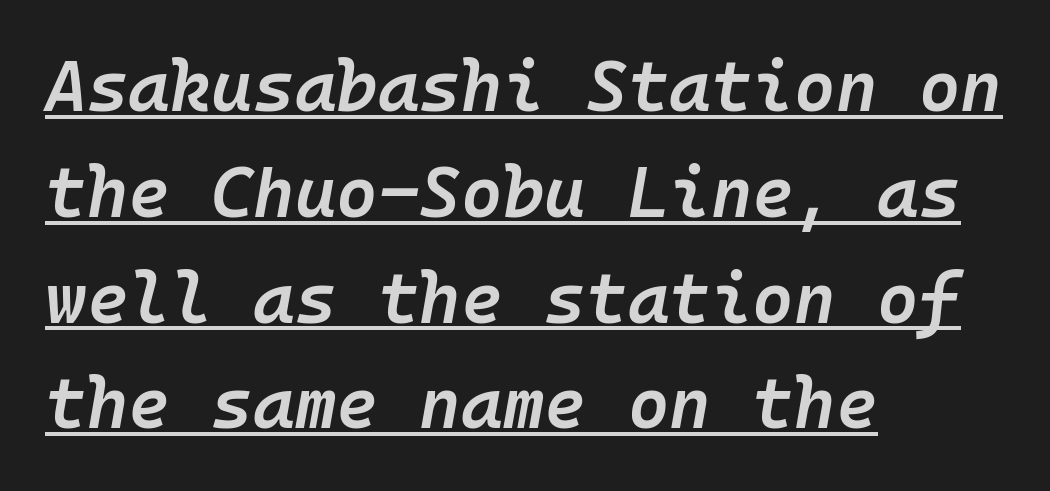
The image shows 71 px semibold type, italic (leaning right), monospaced; set left-aligned, normal line spacing (1.49x), normal letter spacing, underlined; low stroke contrast and a medium x-height.
